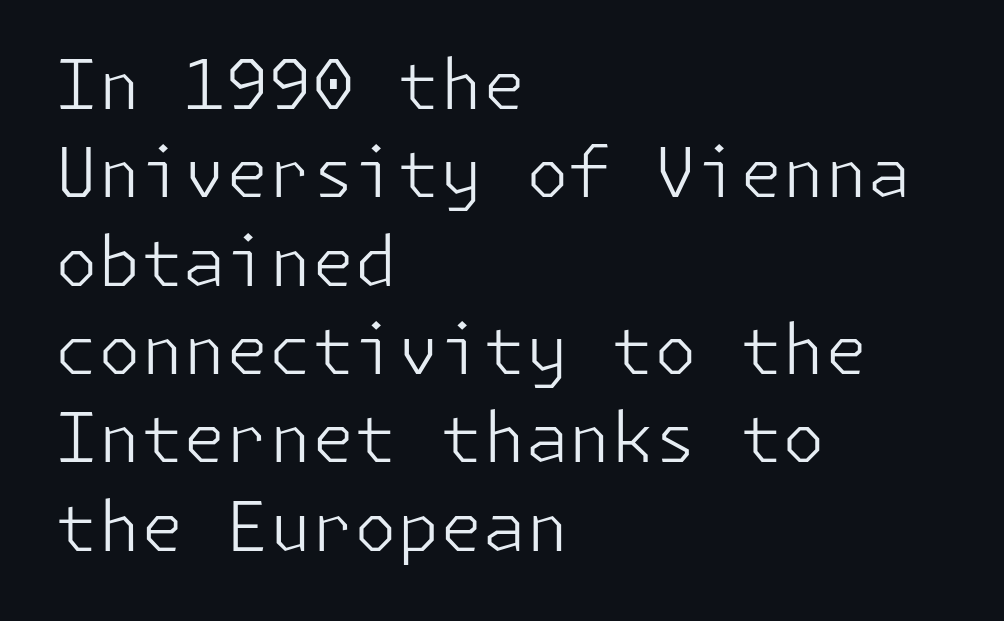
{"serif": "no", "italic": "no", "bold": "no", "weight": "light", "width": "normal", "stroke_contrast": "low", "x_height": "medium", "underline": "no", "align": "left", "line_spacing": "normal", "line_spacing_ratio": 1.28, "letter_spacing": "normal", "letter_spacing_em": 0.0, "glyph_px": 69}
